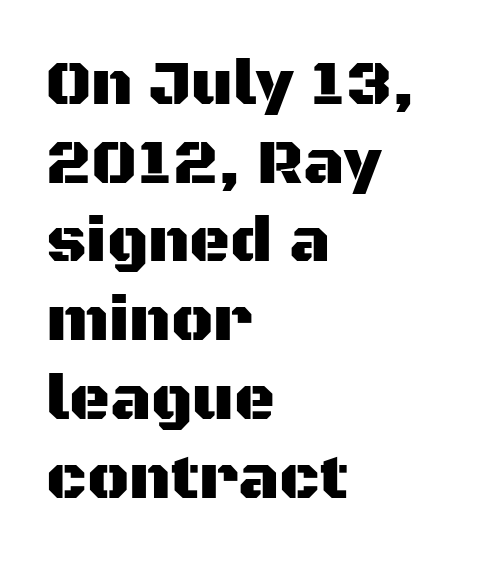
The image shows 63 px sans-serif type, upright; set left-aligned, normal line spacing (1.25x), normal letter spacing, not underlined; medium stroke contrast and a large x-height.
